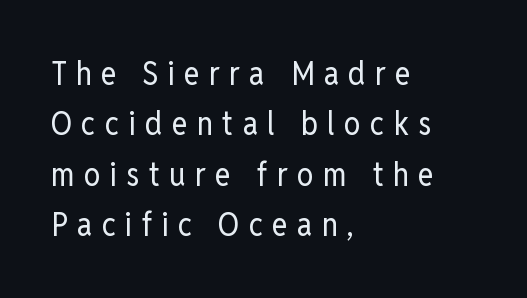
This is the regular roman posture of the typeface. Quick note: underline off. Note: no serifs on the glyphs. Summary of vertical rhythm: regular, with standard interline spacing. Stems and bowls with no extra thickness — not bold.
